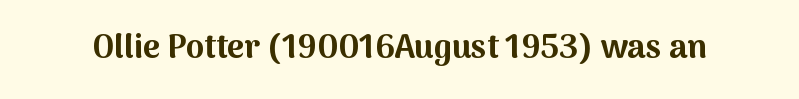
The image shows 33 px bold sans-serif type, upright; set normal letter spacing, not underlined; medium stroke contrast and a medium x-height.
